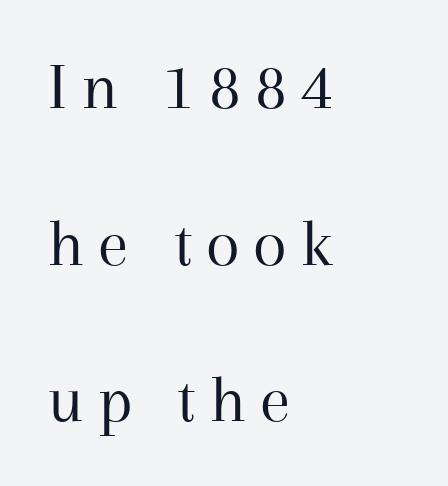
Q: Is the text bold? A: No.
Q: Is the text italic (slanted)? A: No, it is upright.
Q: Is the typeface a serif or a sans-serif typeface? A: Serif.
Q: Is the text underlined? A: No.
Q: How is the paragraph aligned? A: Left-aligned.
Q: Is the spacing between letters normal or unusually wide? A: Unusually wide.
Q: Is the spacing between lines tight, normal or loose? A: Loose.
Q: Width (condensed, normal, or wide)? A: Normal.
Q: Stroke contrast? A: Medium.
Q: x-height? A: Medium.
Q: Monospaced? A: No.
